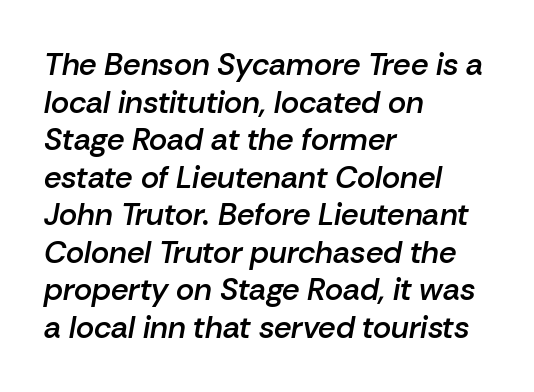
Q: Is the text bold? A: Semi-bold.
Q: Is the text italic (slanted)? A: Yes, it leans right by about 10 degrees.
Q: Is the text underlined? A: No.
Q: How is the paragraph aligned? A: Left-aligned.
Q: Is the spacing between letters normal or unusually wide? A: Normal.
Q: Width (condensed, normal, or wide)? A: Normal.
Q: Stroke contrast? A: Low.
Q: x-height? A: Medium.
Q: Monospaced? A: No.
